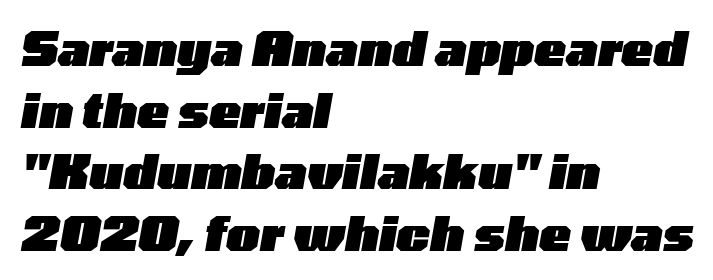
Q: Is the text bold? A: Yes.
Q: Is the text italic (slanted)? A: Yes, it leans right by about 10 degrees.
Q: Is the text underlined? A: No.
Q: How is the paragraph aligned? A: Left-aligned.
Q: Is the spacing between letters normal or unusually wide? A: Normal.
Q: Is the spacing between lines tight, normal or loose? A: Normal.
Q: Width (condensed, normal, or wide)? A: Wide.
Q: Stroke contrast? A: Low.
Q: x-height? A: Medium.
Q: Monospaced? A: No.
